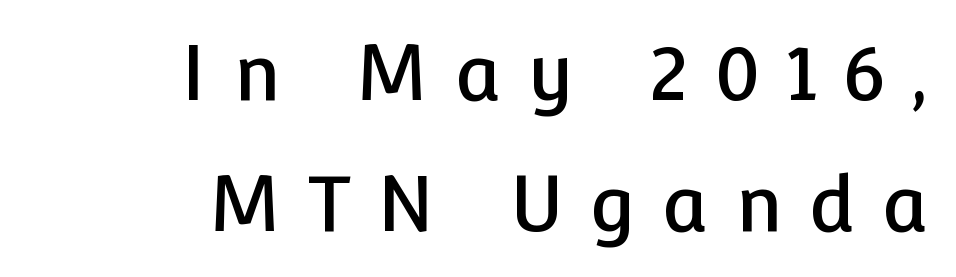
Underlining? Definitely not there. The line texture is sparse and dotted thanks to wide tracking. Every character sits straight up, as roman type does. You could not count columns in this text — the font is proportionally spaced.
